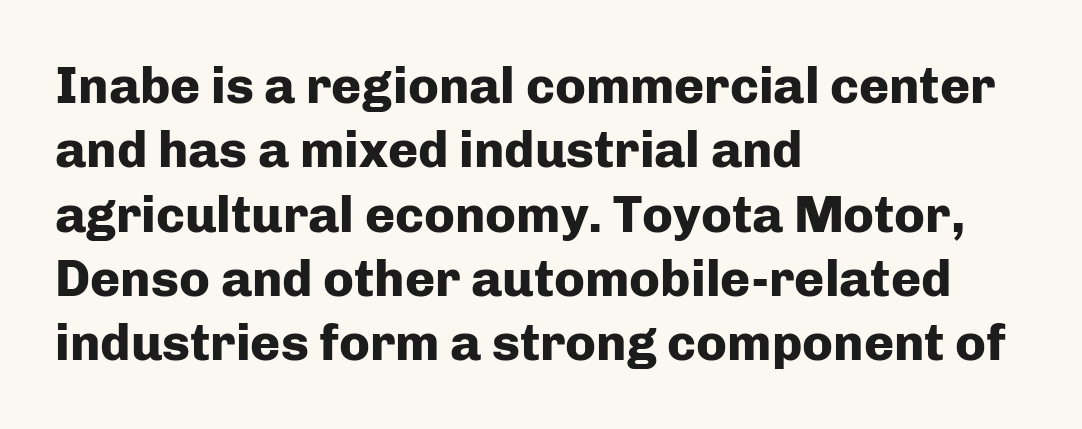
{"serif": "no", "italic": "no", "bold": "yes", "weight": "heavy", "width": "normal", "stroke_contrast": "low", "x_height": "medium", "monospaced": "no", "underline": "no", "align": "left", "line_spacing": "normal", "line_spacing_ratio": 1.26, "letter_spacing": "normal", "letter_spacing_em": 0.0, "glyph_px": 51}
